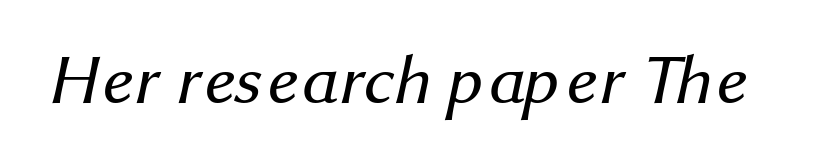
Is this a heavy cut? Hardly; it is regular or lighter. Descenders hang freely into open space. A typesetter would call this zero additional tracking. The face used here is proportionally spaced, like ordinary book or web type. What kind of face is this? One without serifs — a sans.
